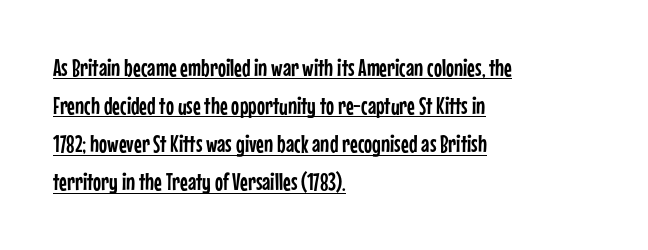
Q: Is the text italic (slanted)? A: No, it is upright.
Q: Is the text underlined? A: Yes.
Q: How is the paragraph aligned? A: Left-aligned.
Q: Is the spacing between letters normal or unusually wide? A: Normal.
Q: Is the spacing between lines tight, normal or loose? A: Normal.
